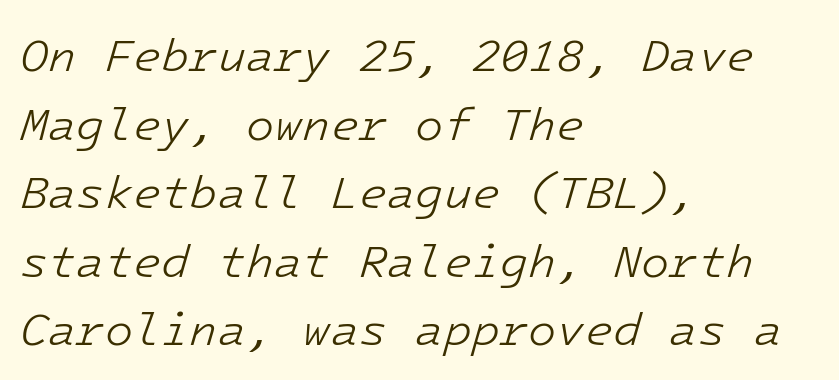
The image shows 46 px light type, italic (leaning right); set left-aligned, normal line spacing (1.49x), normal letter spacing, not underlined; low stroke contrast and a medium x-height.
